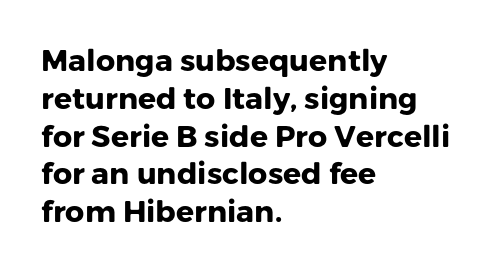
Q: Is the text bold? A: Yes.
Q: Is the text italic (slanted)? A: No, it is upright.
Q: Is the typeface a serif or a sans-serif typeface? A: Sans-serif.
Q: Is the text underlined? A: No.
Q: How is the paragraph aligned? A: Left-aligned.
Q: Is the spacing between letters normal or unusually wide? A: Normal.
Q: Is the spacing between lines tight, normal or loose? A: Normal.
Q: Width (condensed, normal, or wide)? A: Normal.
Q: Stroke contrast? A: Low.
Q: x-height? A: Medium.
Q: Monospaced? A: No.
